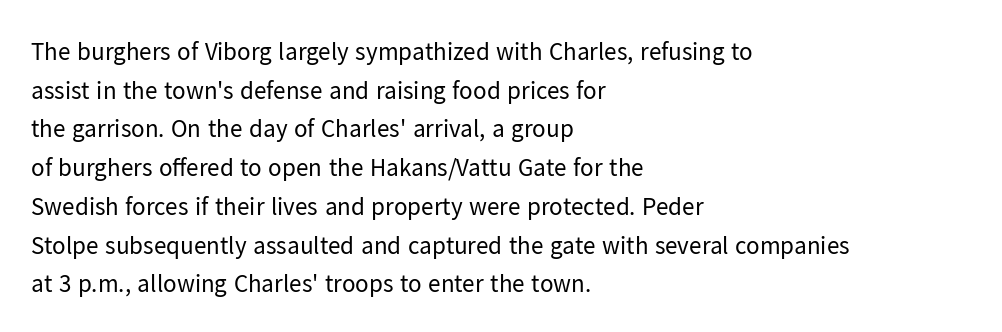
Notice how descenders clear the ascenders below comfortably — that's standard leading. Posture: vertical. Letter spacing: default. This rendering uses left alignment, leaving the right contour irregular.
